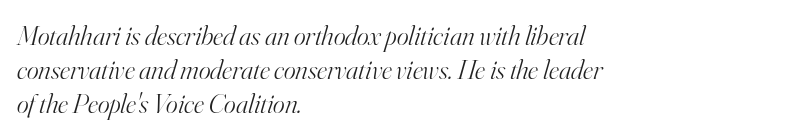
{"serif": "yes", "italic": "yes", "lean": "right", "slant_degrees": 16, "bold": "no", "weight": "light", "width": "normal", "stroke_contrast": "high", "x_height": "small", "monospaced": "no", "underline": "no", "align": "left", "line_spacing_ratio": 1.22, "letter_spacing": "normal", "letter_spacing_em": 0.0, "glyph_px": 28}
